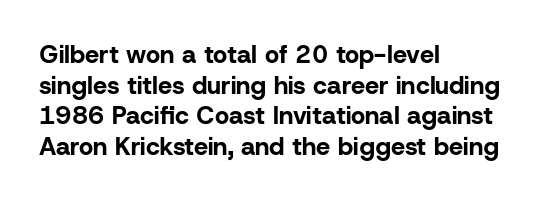
Q: Is the text bold? A: Yes.
Q: Is the text italic (slanted)? A: No, it is upright.
Q: Is the text underlined? A: No.
Q: How is the paragraph aligned? A: Left-aligned.
Q: Is the spacing between letters normal or unusually wide? A: Normal.
